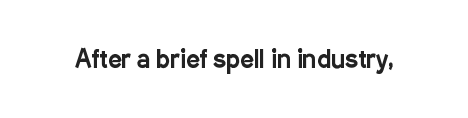
Observe the ordinary spacing: letters are neighbours, not strangers. Underline: absent. Rendered with straight, roman letterforms.
